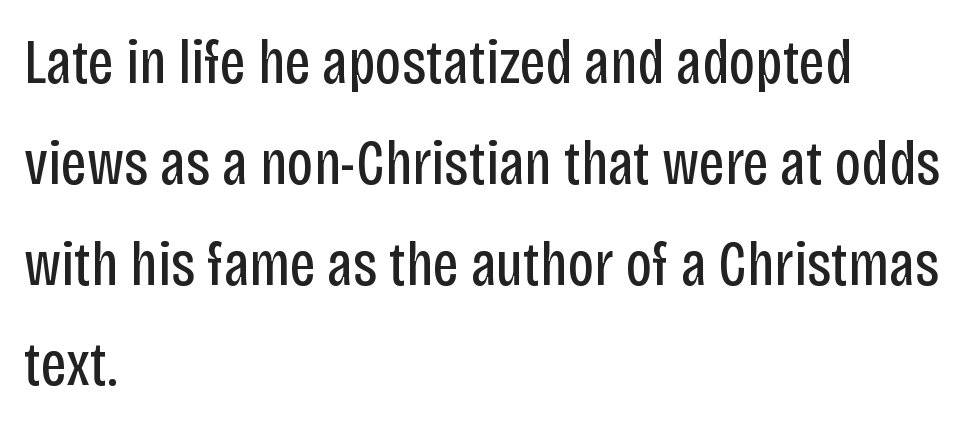
{"serif": "no", "italic": "no", "bold": "no", "weight": "regular", "width": "condensed", "stroke_contrast": "low", "x_height": "large", "monospaced": "no", "underline": "no", "align": "left", "line_spacing": "normal", "line_spacing_ratio": 1.6, "letter_spacing": "normal", "letter_spacing_em": 0.0, "glyph_px": 63}
